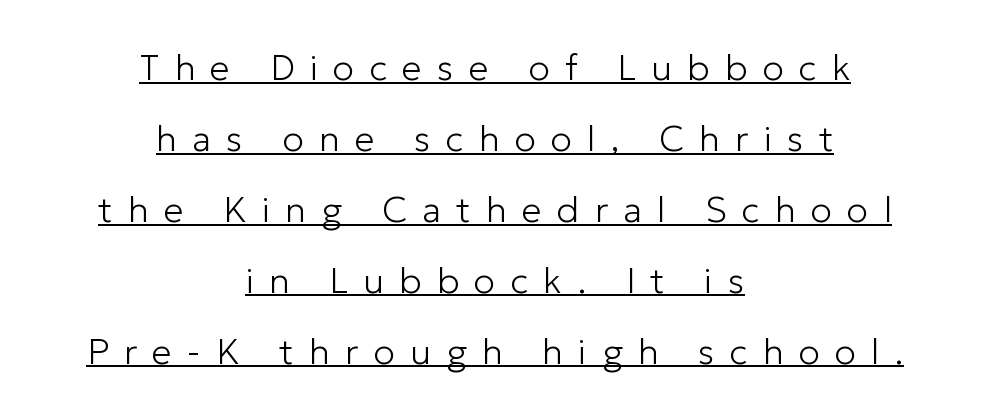
Each line is balanced around a shared central axis. Notice the wide empty band between every row — that's loose leading. What stands out about the letter spacing? Its width — letters are far apart. Descenders here cross a horizontal rule under the line. You can tell from the bare stems that sans-serif type was used. If you drew a line through each stem, it would be perfectly vertical.
